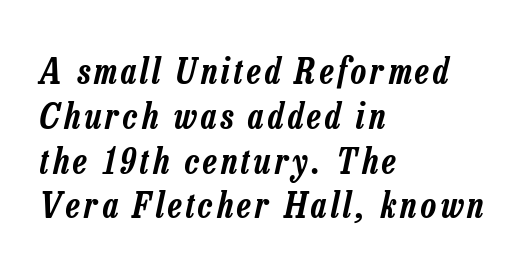
The image shows 35 px condensed type, italic (leaning right); set left-aligned, normal line spacing (1.28x), not underlined; low stroke contrast and a medium x-height.
